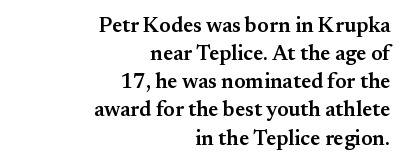
The font's upright variant was chosen for this text. These lines are set flush right with a ragged left edge. Notice how descenders clear the ascenders below comfortably — that's standard leading. Decoration check: the copy has no underline. Default kerning and tracking; the words read as compact shapes.
